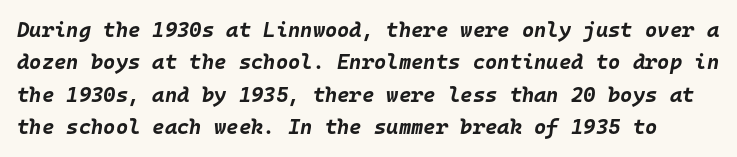
Interline gaps are of average width in this sample. Observe the lean: these are italic letterforms. Letter spacing: default. The passage shown is not underscored anywhere. Each glyph is drawn with heavy, bold strokes.
